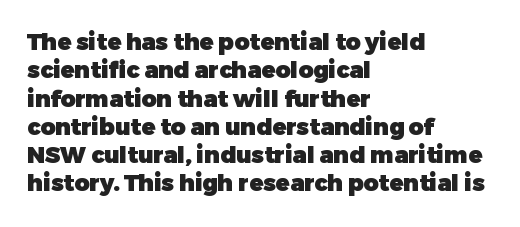
{"italic": "no", "bold": "yes", "underline": "no", "align": "left", "line_spacing_ratio": 1.23, "letter_spacing": "normal", "letter_spacing_em": 0.0, "glyph_px": 23}
